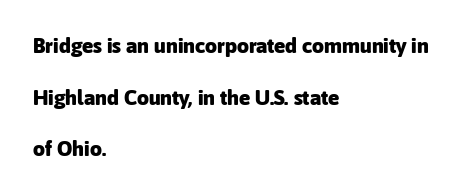
Q: Is the text bold? A: Yes.
Q: Is the text italic (slanted)? A: No, it is upright.
Q: Is the text underlined? A: No.
Q: How is the paragraph aligned? A: Left-aligned.
Q: Is the spacing between letters normal or unusually wide? A: Normal.
Q: Is the spacing between lines tight, normal or loose? A: Loose.
